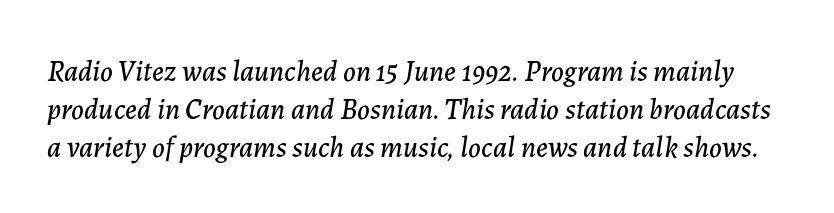
The typography opts for an oblique posture over an upright one. Character widths vary here, with narrow letters taking less room than wide ones. The space beneath each line is pristine and unruled. Interline gaps are of average width in this sample. These lines keep a tight, regular rhythm from letter to letter.
